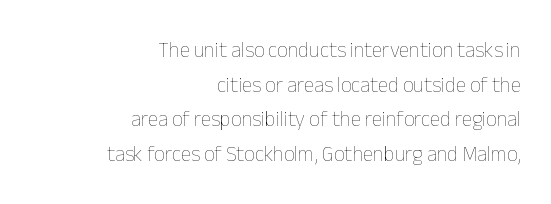
The leading is moderate, giving the passage an even texture. All the whitespace from short lines collects on the left. Here the glyphs are tracked normally, forming tight word shapes. Posture: vertical. Nothing heavy about these letters — not bold at all. Decoration check: the copy has no underline.
